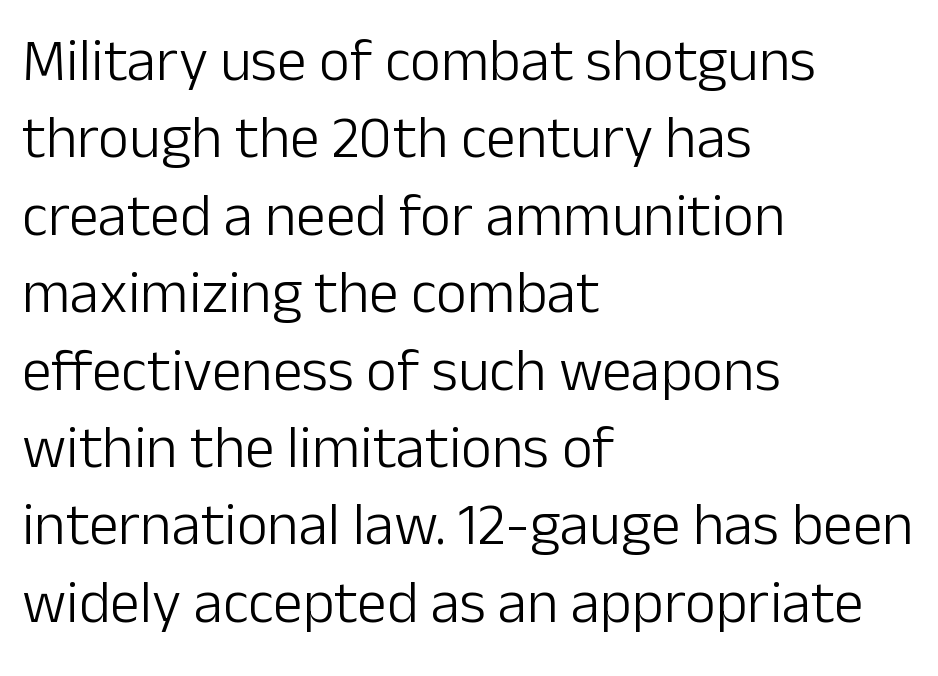
The image shows 60 px light sans-serif type, upright; set left-aligned, normal line spacing (1.29x), normal letter spacing, not underlined; low stroke contrast and a medium x-height.
